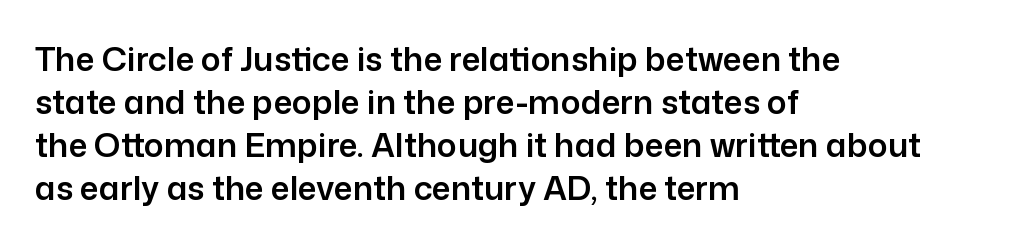
{"serif": "no", "italic": "no", "width": "normal", "stroke_contrast": "low", "x_height": "medium", "monospaced": "no", "underline": "no", "align": "left", "line_spacing": "normal", "line_spacing_ratio": 1.3, "letter_spacing": "normal", "letter_spacing_em": 0.0, "glyph_px": 33}
